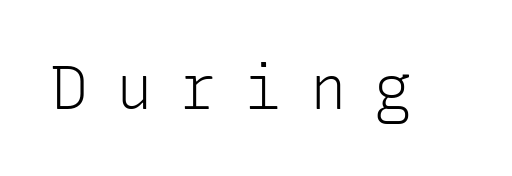
Tall strokes in this sample are plumb rather than angled. The horizontal fit of the characters is loose and conspicuously gappy. No chunkiness to these letters — they're not bold. Type style note: lacks serifs.
